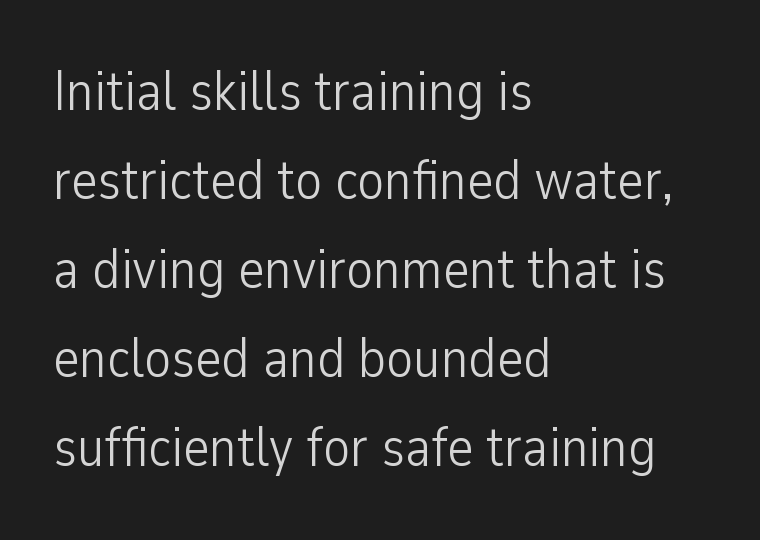
Q: Is the text bold? A: No.
Q: Is the text italic (slanted)? A: No, it is upright.
Q: Is the typeface a serif or a sans-serif typeface? A: Sans-serif.
Q: Is the text underlined? A: No.
Q: How is the paragraph aligned? A: Left-aligned.
Q: Is the spacing between letters normal or unusually wide? A: Normal.
Q: Is the spacing between lines tight, normal or loose? A: Normal.
Q: Width (condensed, normal, or wide)? A: Condensed.
Q: Stroke contrast? A: Low.
Q: x-height? A: Medium.
Q: Monospaced? A: No.
